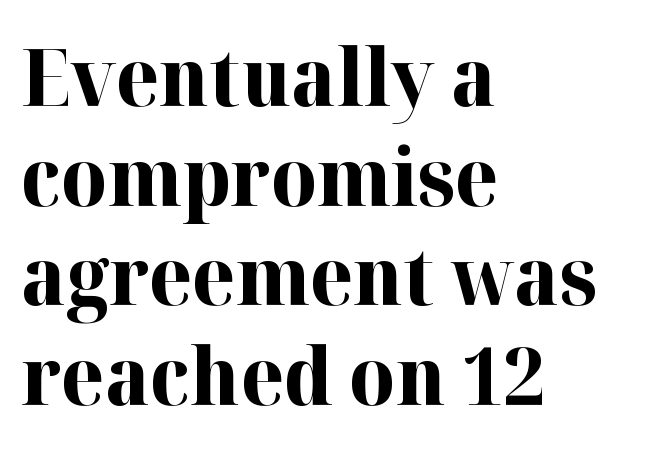
The letters advance in unequal steps, a hallmark of proportional type. In terms of weight, the rendering is a true, heavy bold. Vertical strokes here are truly vertical. Note: serifs present on the glyphs.
